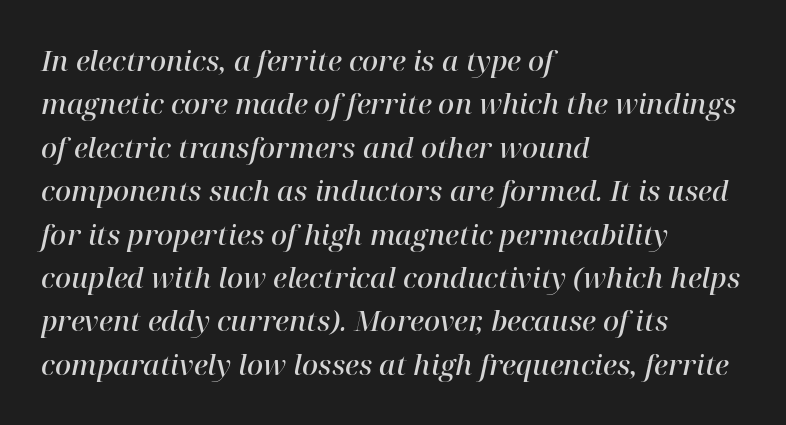
Q: Is the text bold? A: Semi-bold.
Q: Is the text italic (slanted)? A: Yes, it leans right by about 12 degrees.
Q: Is the typeface a serif or a sans-serif typeface? A: Serif.
Q: Is the text underlined? A: No.
Q: How is the paragraph aligned? A: Left-aligned.
Q: Is the spacing between letters normal or unusually wide? A: Normal.
Q: Is the spacing between lines tight, normal or loose? A: Normal.
Q: Width (condensed, normal, or wide)? A: Normal.
Q: Stroke contrast? A: High.
Q: x-height? A: Medium.
Q: Monospaced? A: No.
